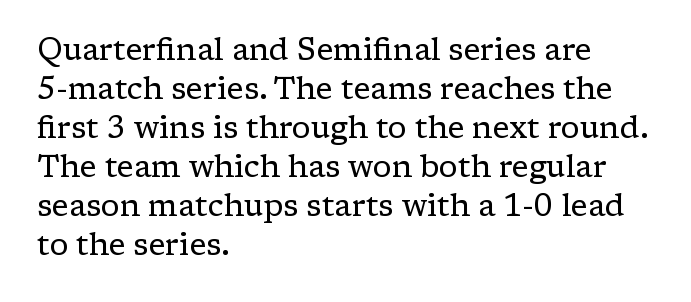
{"serif": "yes", "italic": "no", "bold": "no", "weight": "regular", "width": "normal", "stroke_contrast": "low", "x_height": "medium", "monospaced": "no", "underline": "no", "align": "left", "line_spacing": "normal", "line_spacing_ratio": 1.26, "letter_spacing": "normal", "letter_spacing_em": 0.0, "glyph_px": 31}
